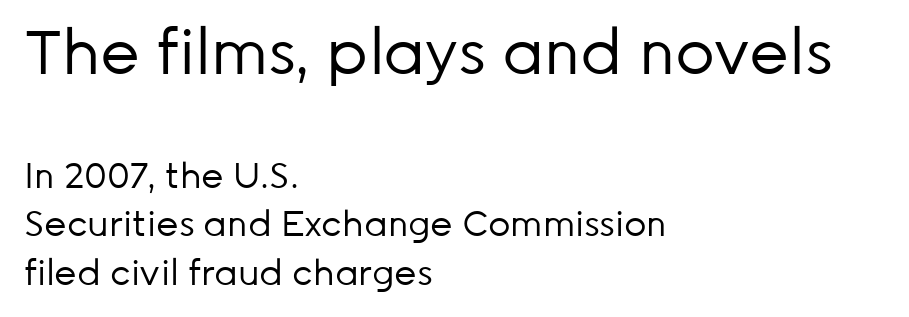
Q: Is the text bold? A: No.
Q: Is the text italic (slanted)? A: No, it is upright.
Q: Is the typeface a serif or a sans-serif typeface? A: Sans-serif.
Q: Is the text underlined? A: No.
Q: How is the paragraph aligned? A: Left-aligned.
Q: Is the spacing between letters normal or unusually wide? A: Normal.
Q: Is the spacing between lines tight, normal or loose? A: Normal.
Q: Which block of text is set in a larger size, the first (top) or the second (bottom)? A: The first (top) one.
Q: Width (condensed, normal, or wide)? A: Normal.
Q: Stroke contrast? A: Low.
Q: x-height? A: Medium.
Q: Monospaced? A: No.
